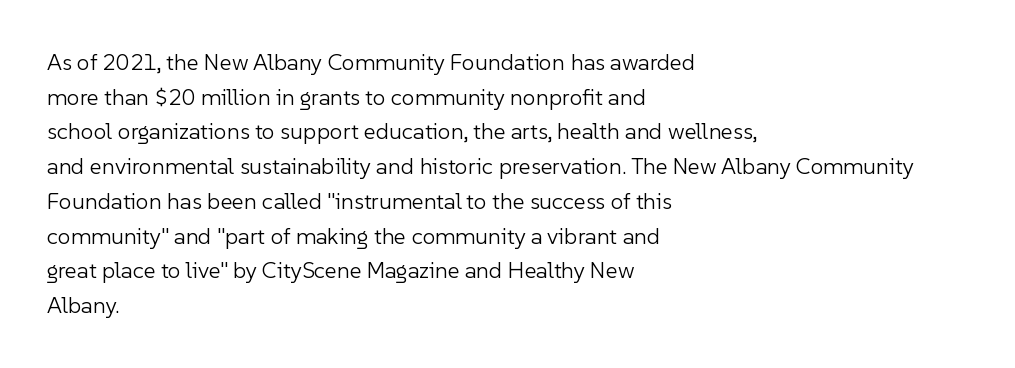
Q: Is the text bold? A: No.
Q: Is the text italic (slanted)? A: No, it is upright.
Q: Is the text underlined? A: No.
Q: How is the paragraph aligned? A: Left-aligned.
Q: Is the spacing between letters normal or unusually wide? A: Normal.
Q: Is the spacing between lines tight, normal or loose? A: Normal.
